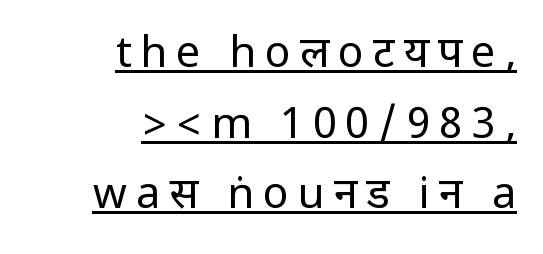
The image shows 43 px regular-weight, condensed sans-serif type, upright; set right-aligned, normal line spacing (1.64x), unusually wide letter spacing (+0.21 em), underlined; low stroke contrast.
